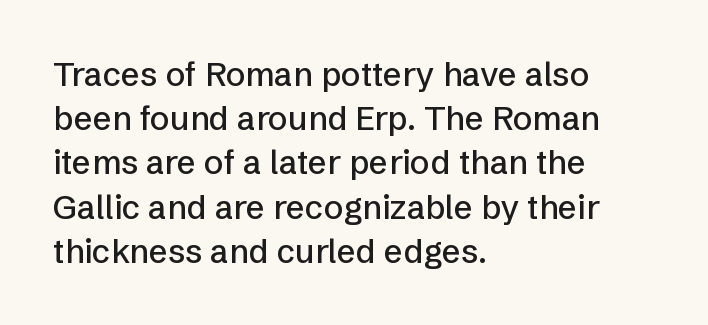
Nobody drew a line under any word here. A typesetter would call this zero additional tracking. Short and long lines alike share a common starting point at left. The designer left line spacing at the default. The face used here is proportionally spaced, like ordinary book or web type. This sample uses a sans-serif face.
